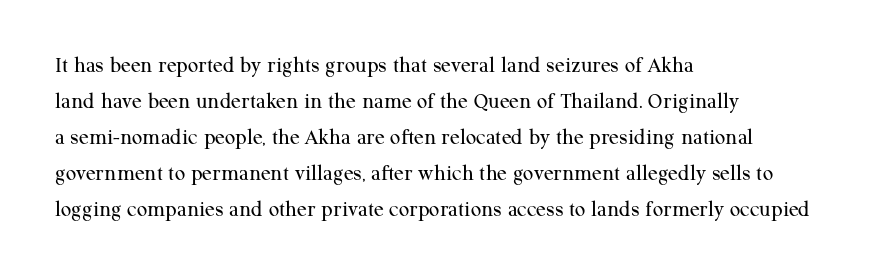
Nothing unusual about the tracking: characters are spaced as the font intends. The typesetter chose a ragged-right arrangement here. Vertical strokes here are truly vertical. In terms of leading, this rendering sits right in the middle.
